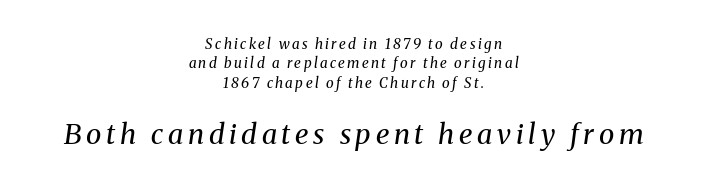
Q: Is the text bold? A: No.
Q: Is the text italic (slanted)? A: Yes, it leans right by about 8 degrees.
Q: Is the typeface a serif or a sans-serif typeface? A: Serif.
Q: Is the text underlined? A: No.
Q: How is the paragraph aligned? A: Centered.
Q: Is the spacing between lines tight, normal or loose? A: Normal.
Q: Which block of text is set in a larger size, the first (top) or the second (bottom)? A: The second (bottom) one.
Q: Width (condensed, normal, or wide)? A: Normal.
Q: Stroke contrast? A: Medium.
Q: x-height? A: Medium.
Q: Monospaced? A: No.
